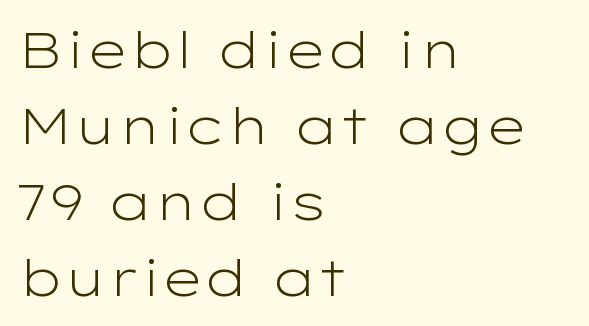
Q: Is the text bold? A: No.
Q: Is the text italic (slanted)? A: No, it is upright.
Q: Is the typeface a serif or a sans-serif typeface? A: Sans-serif.
Q: Is the text underlined? A: No.
Q: How is the paragraph aligned? A: Left-aligned.
Q: Is the spacing between letters normal or unusually wide? A: Normal.
Q: Is the spacing between lines tight, normal or loose? A: Normal.
Q: Width (condensed, normal, or wide)? A: Wide.
Q: Stroke contrast? A: Low.
Q: x-height? A: Medium.
Q: Monospaced? A: No.
